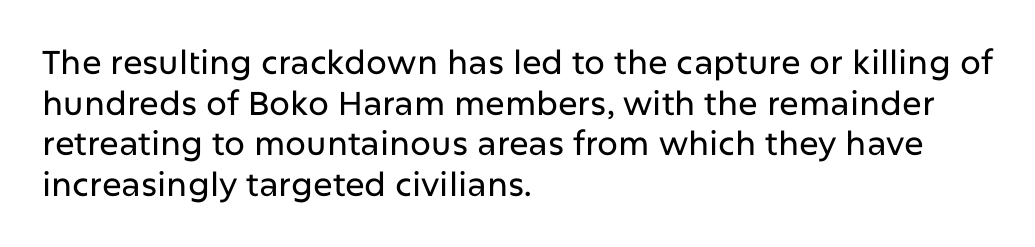
Look at the tracking — it's just the regular setting, nothing added. Any mark beneath the type? The region is blank. Short and long lines alike share a common starting point at left. Tall strokes in this sample are plumb rather than angled.
